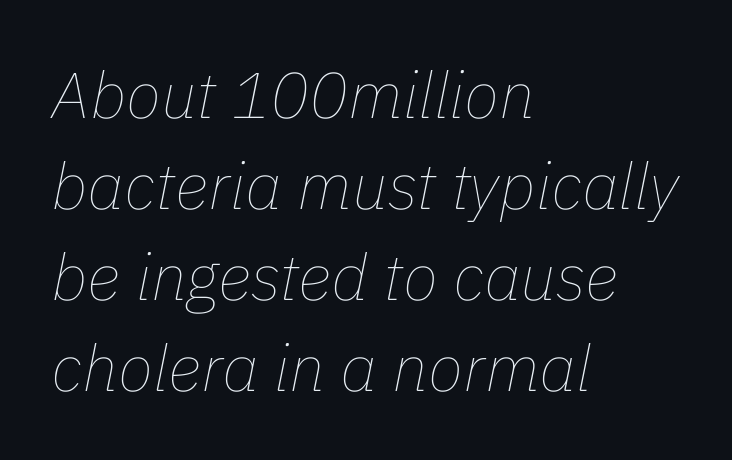
The image shows 65 px thin type, italic (leaning right); set left-aligned, normal line spacing (1.4x), normal letter spacing, not underlined; low stroke contrast and a medium x-height.
